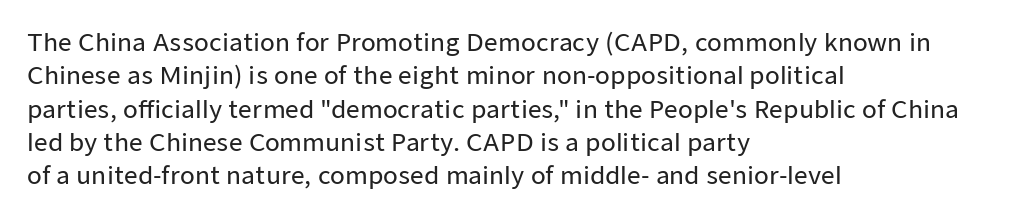
{"italic": "no", "underline": "no", "align": "left", "line_spacing": "normal", "line_spacing_ratio": 1.39, "letter_spacing": "normal", "letter_spacing_em": 0.0, "glyph_px": 24}
